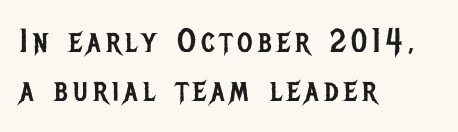
Q: Is the text bold? A: No.
Q: Is the text italic (slanted)? A: No, it is upright.
Q: Is the typeface a serif or a sans-serif typeface? A: Sans-serif.
Q: Is the text underlined? A: No.
Q: How is the paragraph aligned? A: Left-aligned.
Q: Is the spacing between lines tight, normal or loose? A: Normal.
Q: Width (condensed, normal, or wide)? A: Condensed.
Q: Stroke contrast? A: Low.
Q: x-height? A: Large.
Q: Monospaced? A: No.
